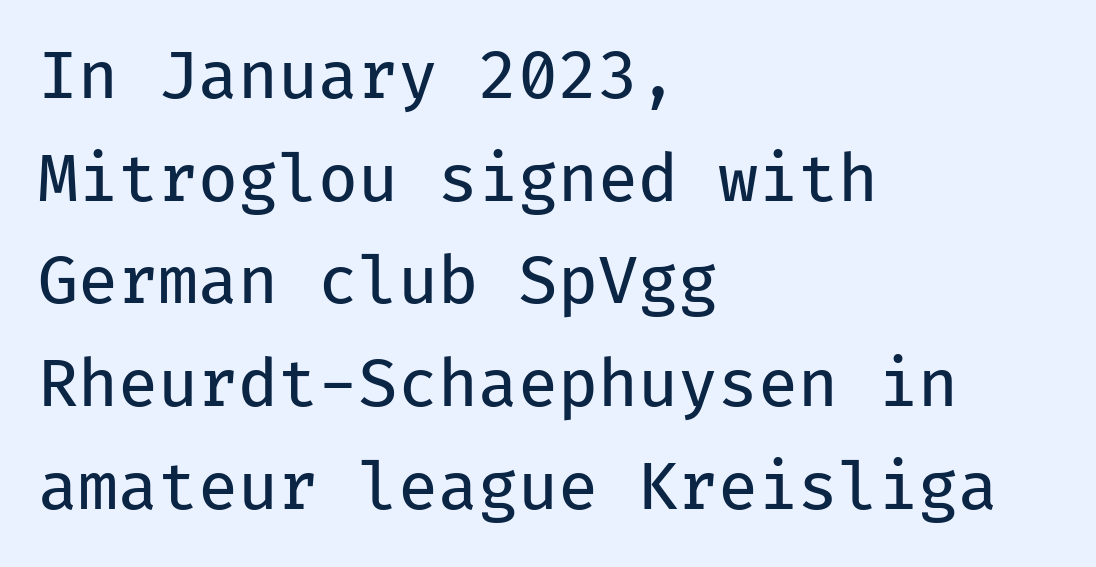
You can tell it's not italic because the verticals are truly vertical. The text block is weighted toward the left margin, trailing off unevenly rightward. Words float on clear page, feet unadorned. These lines are rendered in a fixed-pitch font. The strokes are not fattened; the text isn't bold. Words appear dense and cohesive because spacing is normal.
